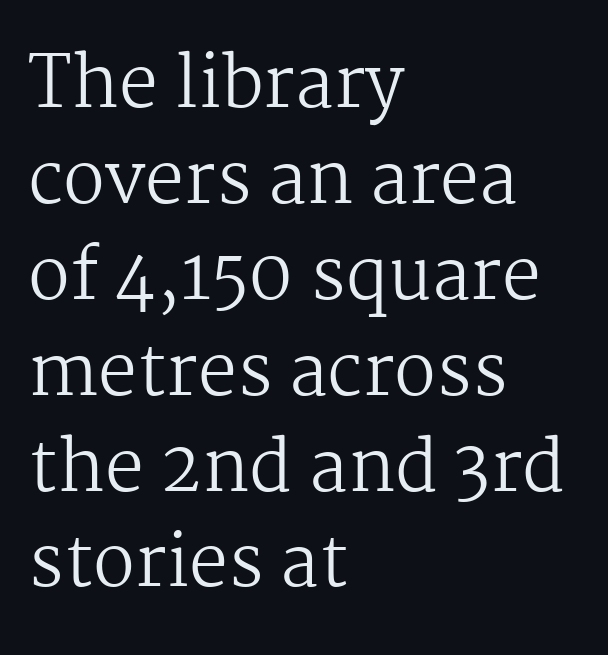
Q: Is the text bold? A: No.
Q: Is the text italic (slanted)? A: No, it is upright.
Q: Is the typeface a serif or a sans-serif typeface? A: Serif.
Q: Is the text underlined? A: No.
Q: How is the paragraph aligned? A: Left-aligned.
Q: Is the spacing between letters normal or unusually wide? A: Normal.
Q: Is the spacing between lines tight, normal or loose? A: Normal.
Q: Width (condensed, normal, or wide)? A: Normal.
Q: Stroke contrast? A: Medium.
Q: x-height? A: Medium.
Q: Monospaced? A: No.
